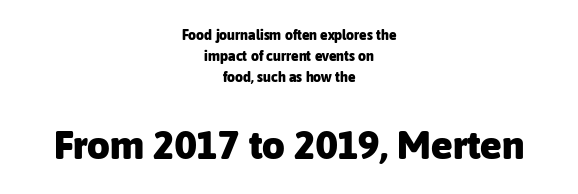
Notice how thick the strokes are: this is what a full bold looks like. The second block has been scaled up relative to the first. Visually the block forms a symmetrical silhouette, jagged on both flanks. The typeface chosen for these lines omits serifs. The block of text has a typical density, with ordinary space between rows.
